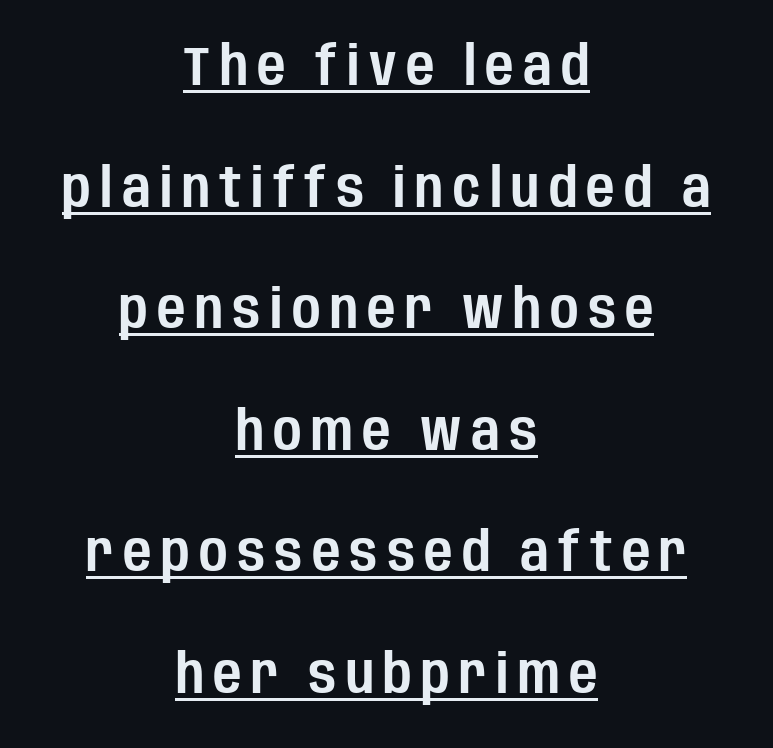
{"serif": "no", "italic": "no", "width": "condensed", "stroke_contrast": "low", "x_height": "large", "monospaced": "no", "underline": "yes", "align": "center", "line_spacing": "loose", "line_spacing_ratio": 2.21, "glyph_px": 55}
